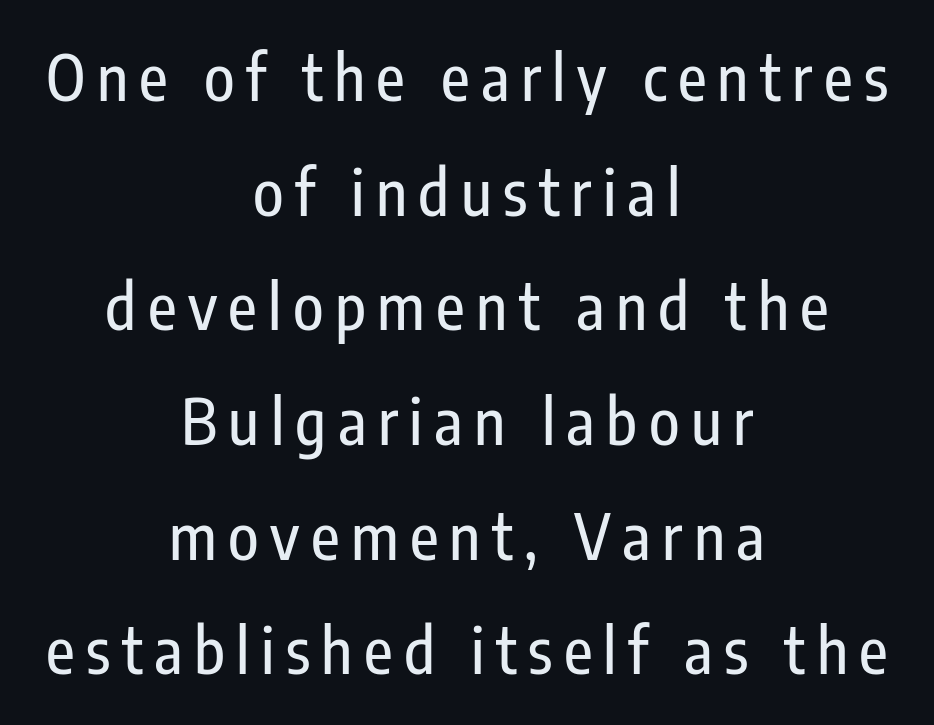
A typesetter would call this proportional, since set widths differ per character. Any mark beneath the type? The region is blank. This is roman type, the default non-slanted kind. Centered paragraph, ragged on both sides. This is sans-serif lettering, the kind often seen on screens and signage.
